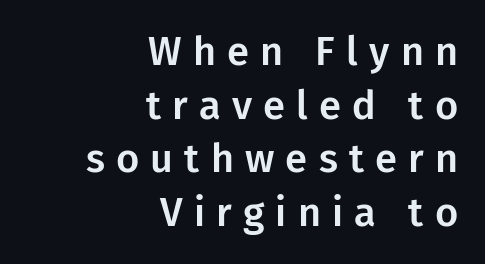
{"serif": "no", "italic": "no", "width": "normal", "stroke_contrast": "low", "x_height": "medium", "monospaced": "no", "underline": "no", "align": "right", "line_spacing": "normal", "line_spacing_ratio": 1.34, "letter_spacing": "wide", "letter_spacing_em": 0.28, "glyph_px": 40}
